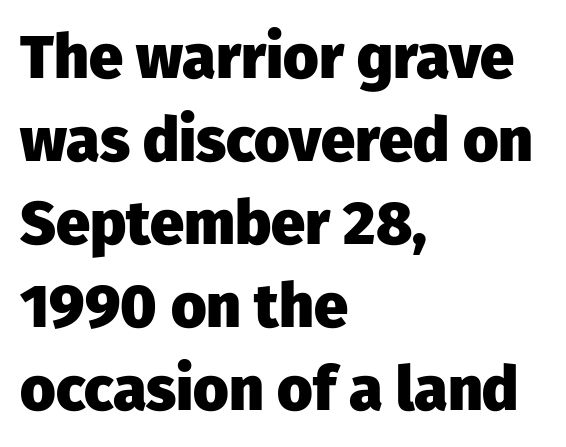
Q: Is the text bold? A: Yes.
Q: Is the text italic (slanted)? A: No, it is upright.
Q: Is the typeface a serif or a sans-serif typeface? A: Sans-serif.
Q: Is the text underlined? A: No.
Q: How is the paragraph aligned? A: Left-aligned.
Q: Is the spacing between letters normal or unusually wide? A: Normal.
Q: Is the spacing between lines tight, normal or loose? A: Normal.
Q: Width (condensed, normal, or wide)? A: Normal.
Q: Stroke contrast? A: Low.
Q: x-height? A: Medium.
Q: Monospaced? A: No.
